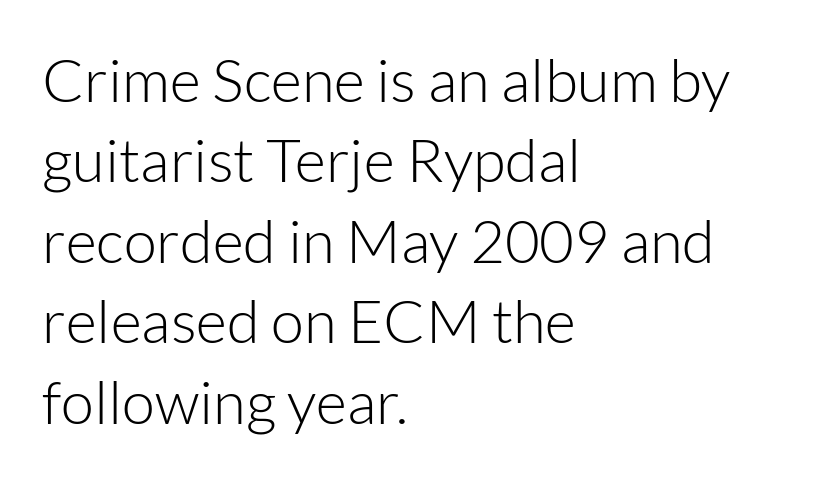
{"serif": "no", "italic": "no", "bold": "no", "weight": "light", "width": "normal", "stroke_contrast": "low", "x_height": "medium", "monospaced": "no", "underline": "no", "align": "left", "line_spacing": "normal", "line_spacing_ratio": 1.34, "letter_spacing": "normal", "letter_spacing_em": 0.0, "glyph_px": 60}
